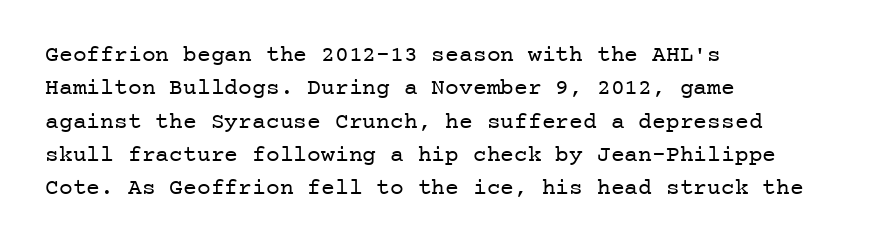
How would I describe the line gaps? Plain and ordinary. Just letters on the line, the space beneath them empty. Alignment: flush left. In terms of posture, this sample is upright.
